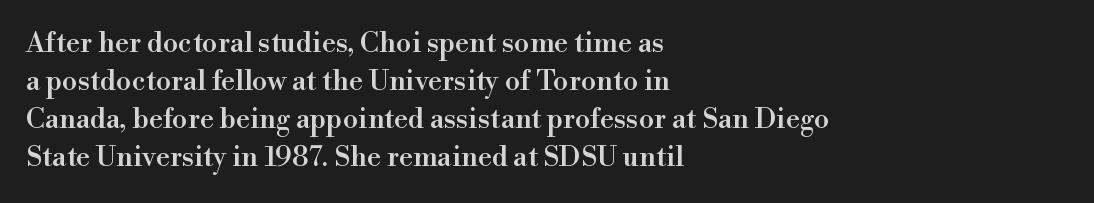
{"serif": "yes", "italic": "no", "width": "normal", "x_height": "small", "monospaced": "no", "underline": "no", "align": "left", "line_spacing": "normal", "line_spacing_ratio": 1.36, "letter_spacing": "normal", "letter_spacing_em": 0.0, "glyph_px": 28}
